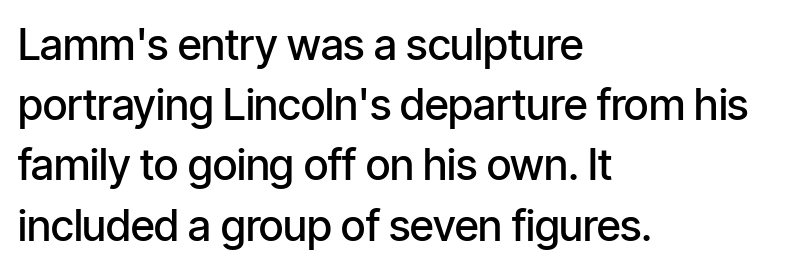
Q: Is the text bold? A: Semi-bold.
Q: Is the text italic (slanted)? A: No, it is upright.
Q: Is the typeface a serif or a sans-serif typeface? A: Sans-serif.
Q: Is the text underlined? A: No.
Q: How is the paragraph aligned? A: Left-aligned.
Q: Is the spacing between letters normal or unusually wide? A: Normal.
Q: Is the spacing between lines tight, normal or loose? A: Normal.
Q: Width (condensed, normal, or wide)? A: Condensed.
Q: Stroke contrast? A: Low.
Q: x-height? A: Medium.
Q: Monospaced? A: No.
